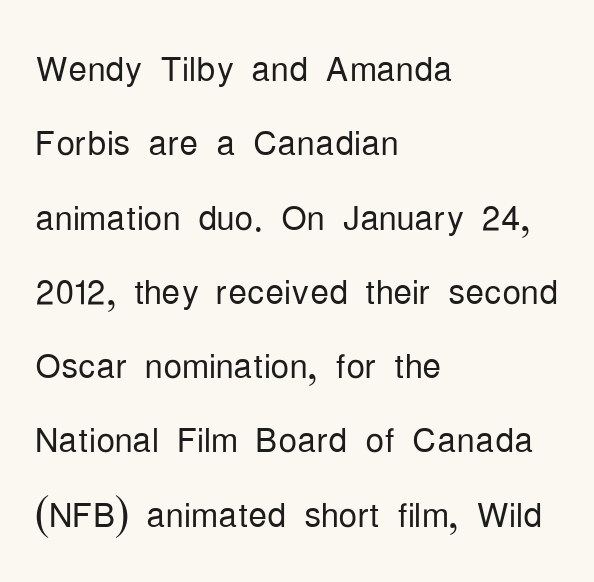
Q: Is the text bold? A: No.
Q: Is the text italic (slanted)? A: No, it is upright.
Q: Is the typeface a serif or a sans-serif typeface? A: Sans-serif.
Q: Is the text underlined? A: No.
Q: How is the paragraph aligned? A: Left-aligned.
Q: Is the spacing between letters normal or unusually wide? A: Normal.
Q: Is the spacing between lines tight, normal or loose? A: Normal.
Q: Width (condensed, normal, or wide)? A: Condensed.
Q: Stroke contrast? A: Low.
Q: x-height? A: Medium.
Q: Monospaced? A: No.
